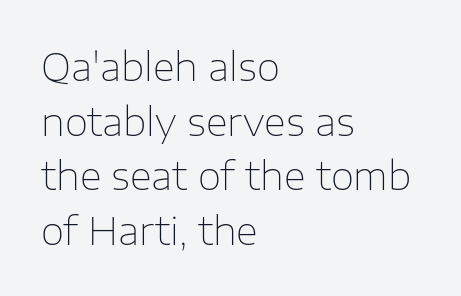
Is there any slant? The stems are plumb. Quick note: underline off. The lines are quadded left. The font family rendered here belongs to the sans-serif group.
